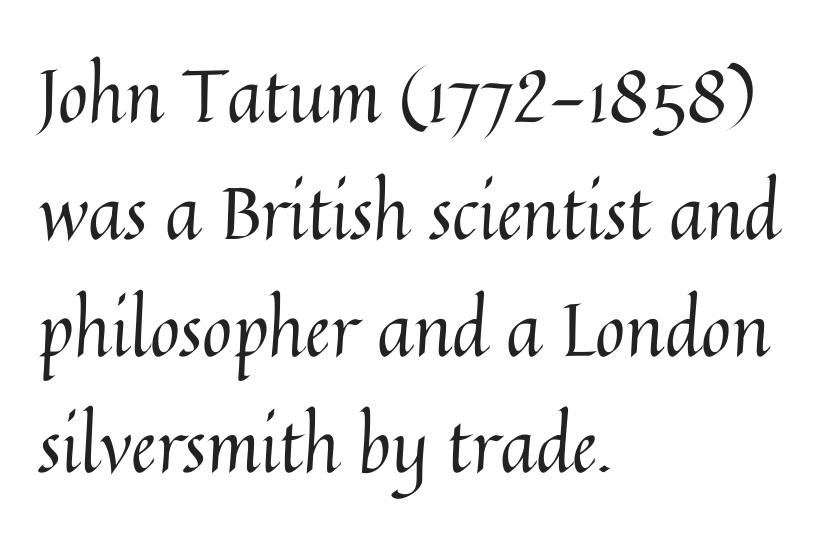
The image shows 73 px regular-weight type; set left-aligned, normal line spacing (1.6x), normal letter spacing, not underlined; medium stroke contrast and a medium x-height.
